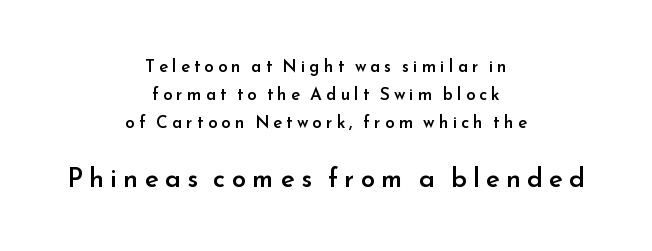
The image shows 26 px text type, upright; set centered, normal line spacing (1.65x), unusually wide letter spacing (+0.24 em), not underlined; the second (bottom) block is 1.53x larger.
